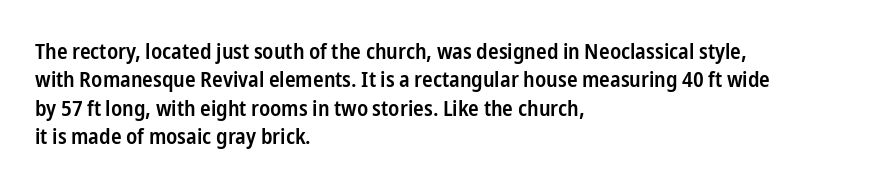
The image shows 22 px text type, upright; set left-aligned, normal line spacing (1.29x), normal letter spacing, not underlined.
